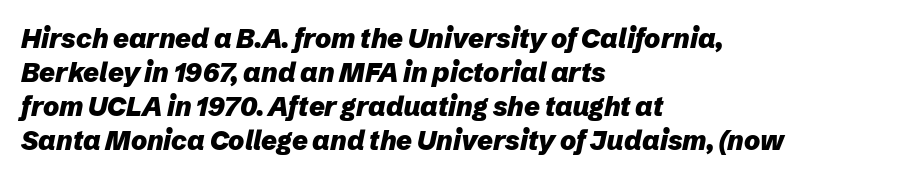
Plenty of ink on the page — the face is bold. The glyphs look as if they've been sheared to an angle. Characters follow at the spacing the type designer built in. Alignment: flush left. Decoration check: the copy has no underline.
